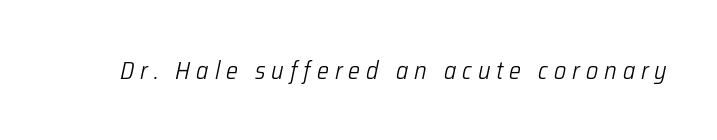
Clear beneath every line of the passage. Italic? Definitely — the glyphs are oblique. A light-to-regular cut is what we see here. Loose tracking; the words dissolve into strings of separated letters.
